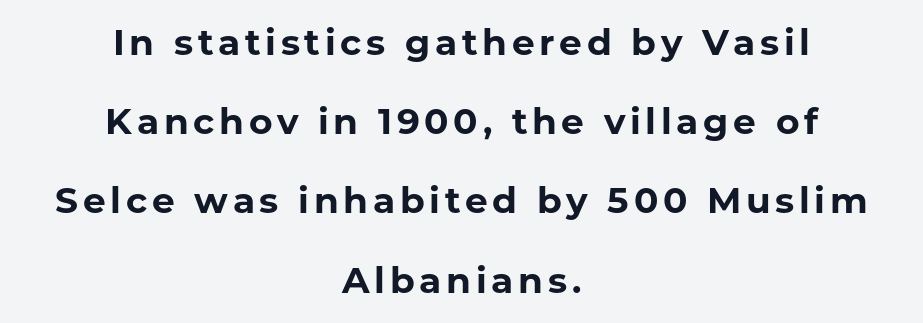
Characters remain perfectly vertical along every line. Underlining? Definitely not there. Neither beginnings nor endings align; midpoints do. The leading is generous, giving the passage an open texture. A typesetter would call this proportional, since set widths differ per character. This rendering employs a face without finishing strokes, i.e., a sans-serif.
